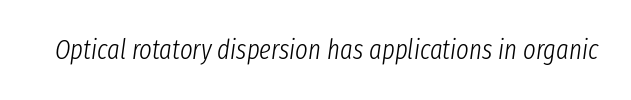
{"italic": "yes", "lean": "right", "slant_degrees": 8, "bold": "no", "underline": "no", "letter_spacing": "normal", "letter_spacing_em": 0.0, "glyph_px": 27}
